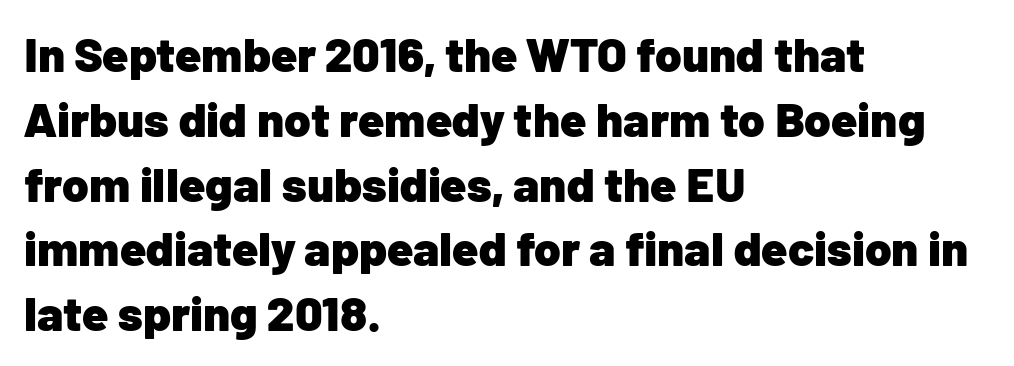
{"serif": "no", "italic": "no", "bold": "yes", "weight": "heavy", "width": "normal", "stroke_contrast": "low", "x_height": "medium", "monospaced": "no", "underline": "no", "align": "left", "line_spacing": "normal", "line_spacing_ratio": 1.35, "letter_spacing": "normal", "letter_spacing_em": 0.0, "glyph_px": 48}
